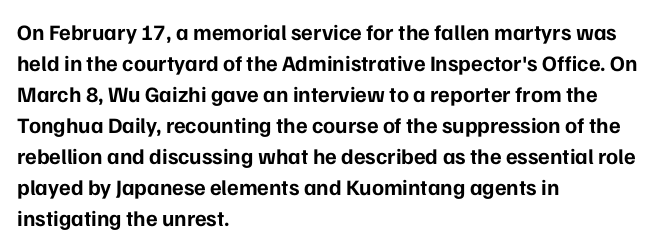
The image shows 22 px bold type, upright; set left-aligned, normal line spacing (1.41x), normal letter spacing, not underlined.
